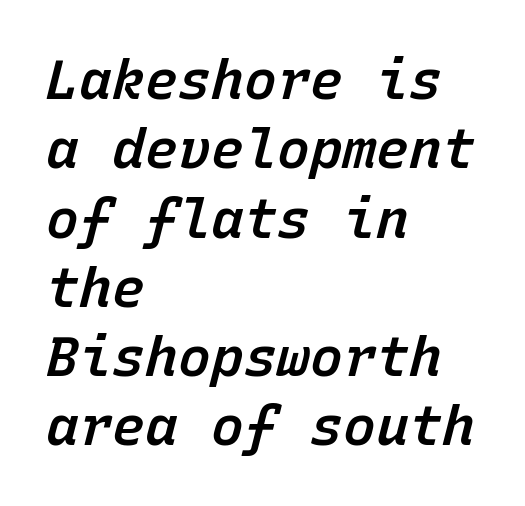
Q: Is the text bold? A: Semi-bold.
Q: Is the text italic (slanted)? A: Yes, it leans right by about 15 degrees.
Q: Is the text underlined? A: No.
Q: How is the paragraph aligned? A: Left-aligned.
Q: Is the spacing between letters normal or unusually wide? A: Normal.
Q: Is the spacing between lines tight, normal or loose? A: Normal.
Q: Width (condensed, normal, or wide)? A: Normal.
Q: Stroke contrast? A: Low.
Q: x-height? A: Medium.
Q: Monospaced? A: Yes.
